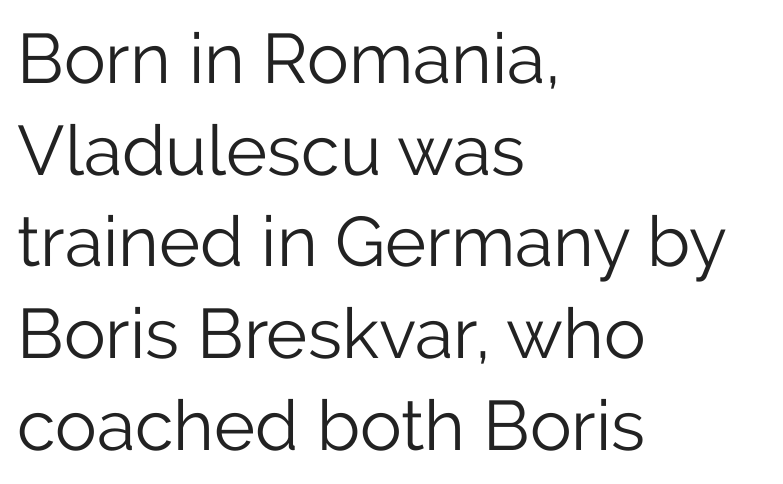
The image shows 70 px light sans-serif type, upright; set left-aligned, normal line spacing (1.31x), normal letter spacing, not underlined; low stroke contrast and a medium x-height.
